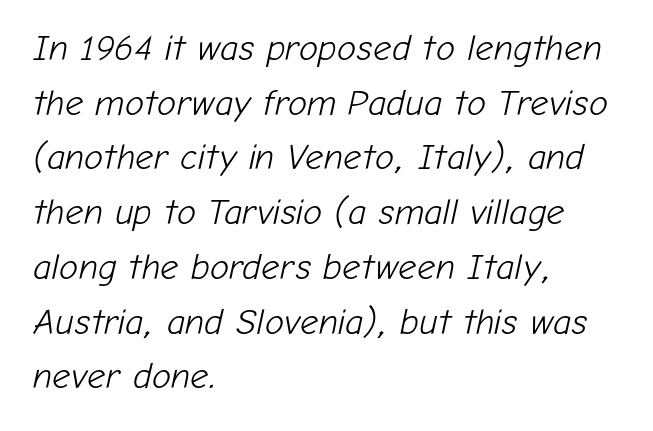
Q: Is the text bold? A: No.
Q: Is the text italic (slanted)? A: Yes, it leans right by about 12 degrees.
Q: Is the text underlined? A: No.
Q: How is the paragraph aligned? A: Left-aligned.
Q: Is the spacing between letters normal or unusually wide? A: Normal.
Q: Is the spacing between lines tight, normal or loose? A: Normal.
Q: Width (condensed, normal, or wide)? A: Normal.
Q: Stroke contrast? A: Low.
Q: x-height? A: Medium.
Q: Monospaced? A: No.
